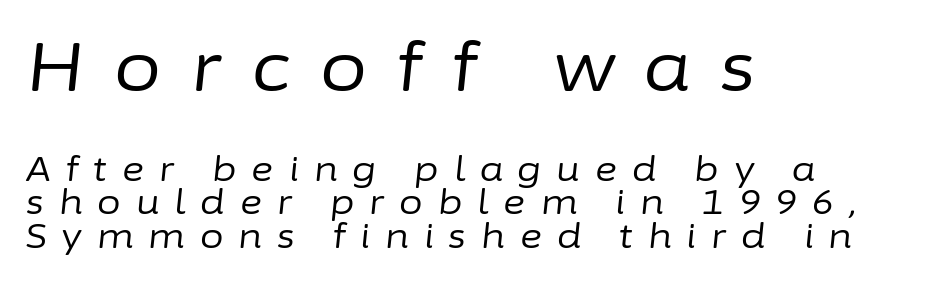
The image shows 68 px regular-weight type, italic (leaning right); set left-aligned, tight line spacing (0.99x), unusually wide letter spacing (+0.44 em), not underlined; the first (top) block is 2.0x larger; low stroke contrast and a medium x-height.
